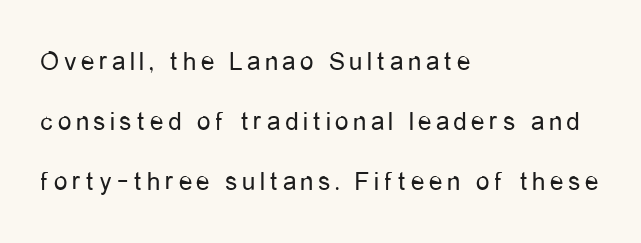
{"italic": "no", "bold": "no", "underline": "no", "align": "left", "line_spacing": "loose", "line_spacing_ratio": 2.23, "glyph_px": 27}
